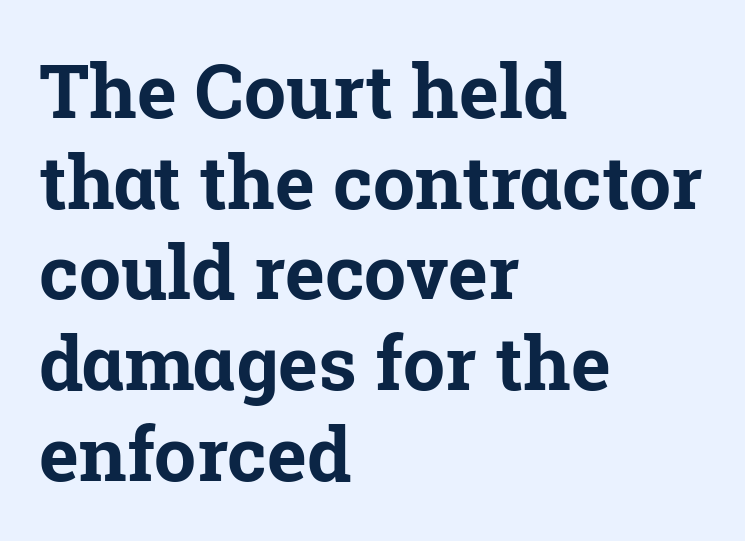
Is the letter spacing exaggerated? No — it looks like the ordinary default. You could not count columns in this text — the font is proportionally spaced. Every character sits straight up, as roman type does. Honestly, there is no underline to notice here at all. Regarding serifs, this sample has them.
